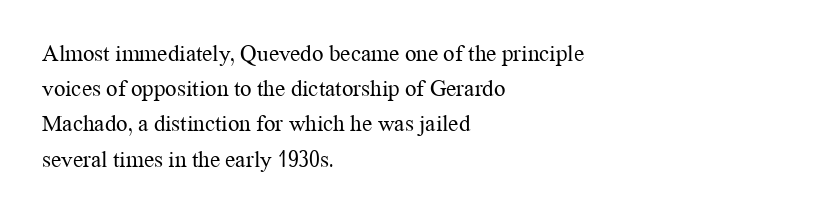
{"italic": "no", "bold": "no", "underline": "no", "align": "left", "line_spacing": "normal", "line_spacing_ratio": 1.53, "letter_spacing": "normal", "letter_spacing_em": 0.0, "glyph_px": 23}
